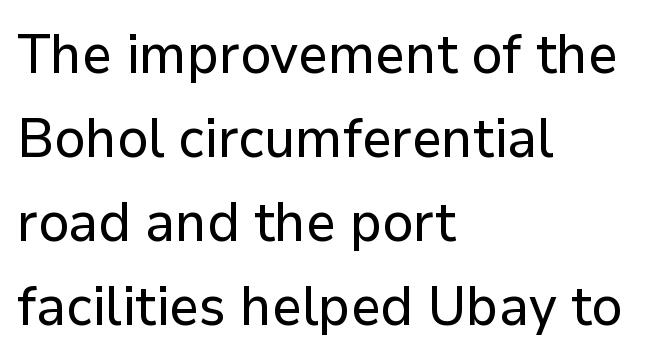
The image shows 55 px sans-serif type, upright; set left-aligned, normal line spacing (1.53x), normal letter spacing, not underlined; low stroke contrast and a medium x-height.
